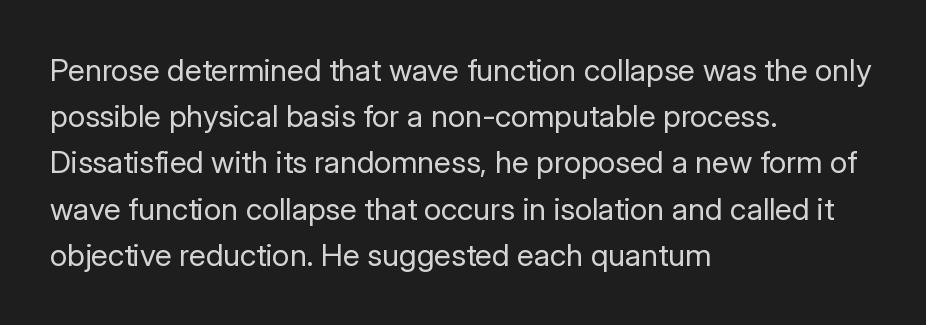
{"serif": "no", "italic": "no", "bold": "no", "weight": "regular", "width": "normal", "stroke_contrast": "low", "x_height": "medium", "monospaced": "no", "underline": "no", "align": "left", "line_spacing": "normal", "line_spacing_ratio": 1.49, "letter_spacing": "normal", "letter_spacing_em": 0.0, "glyph_px": 31}
